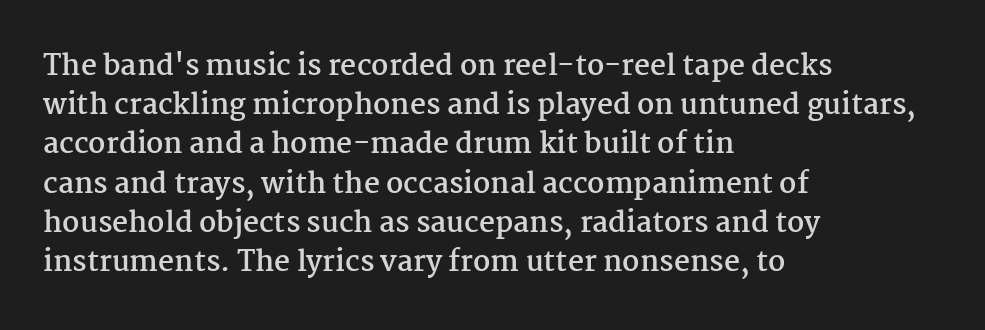
The image shows 28 px semibold serif type, upright; set left-aligned, normal line spacing (1.4x), normal letter spacing, not underlined; medium stroke contrast and a medium x-height.
